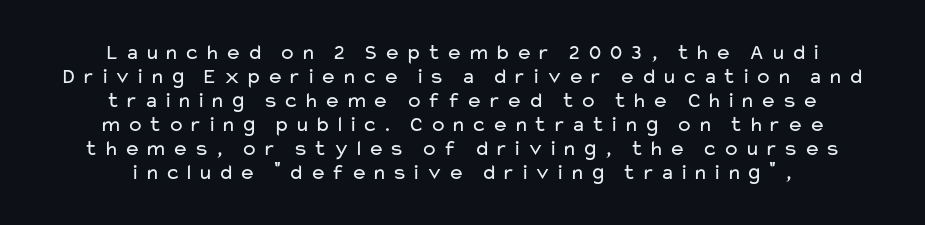
Q: Is the text bold? A: No.
Q: Is the text italic (slanted)? A: No, it is upright.
Q: Is the text underlined? A: No.
Q: How is the paragraph aligned? A: Centered.
Q: Is the spacing between letters normal or unusually wide? A: Unusually wide.
Q: Is the spacing between lines tight, normal or loose? A: Tight.
